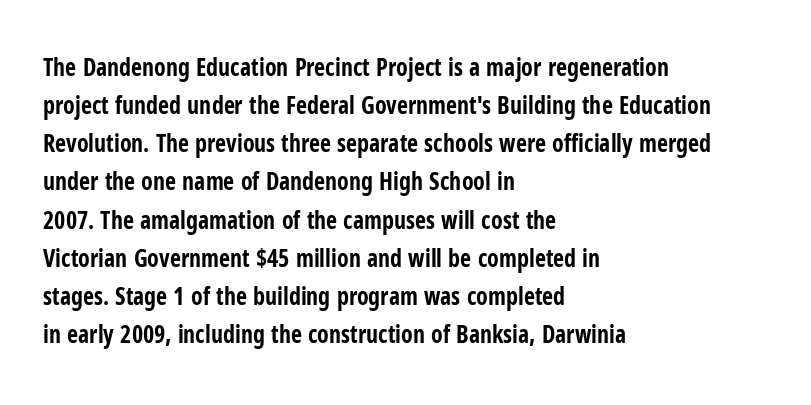
{"italic": "no", "bold": "yes", "underline": "no", "align": "left", "line_spacing": "normal", "line_spacing_ratio": 1.59, "letter_spacing": "normal", "letter_spacing_em": 0.0, "glyph_px": 24}
